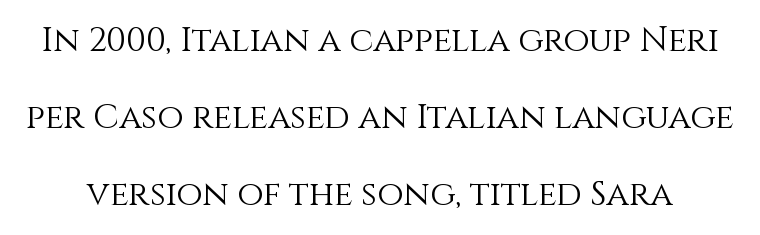
Upright lettering throughout. Each word holds together tightly as a unit, with standard inter-letter gaps. One glance says open: line gaps are wider than usual. You could not count columns in this text — the font is proportionally spaced. The baseline area is clear. A light-to-regular cut is what we see here.
